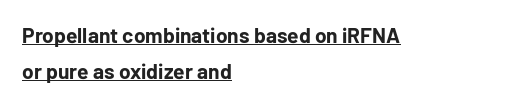
In terms of letterspacing, this is plain default setting. Strong, thick strokes mark this as bold type. Is there any slant? The stems are plumb. The typesetter has applied underlining to the passage shown. One-word summary of the alignment: left.
